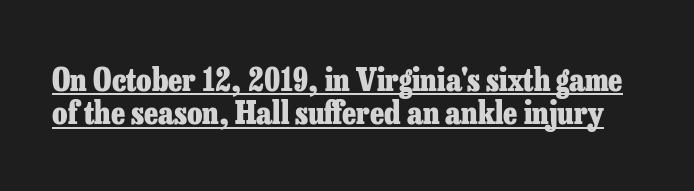
{"serif": "yes", "italic": "no", "bold": "yes", "weight": "heavy", "width": "normal", "stroke_contrast": "low", "x_height": "medium", "monospaced": "no", "underline": "yes", "line_spacing": "tight", "line_spacing_ratio": 1.08, "letter_spacing": "normal", "letter_spacing_em": 0.0, "glyph_px": 31}
